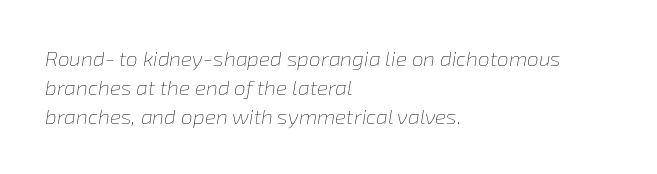
{"italic": "yes", "lean": "right", "slant_degrees": 8, "bold": "no", "underline": "no", "align": "left", "line_spacing": "normal", "line_spacing_ratio": 1.38, "letter_spacing": "normal", "letter_spacing_em": 0.0, "glyph_px": 21}
